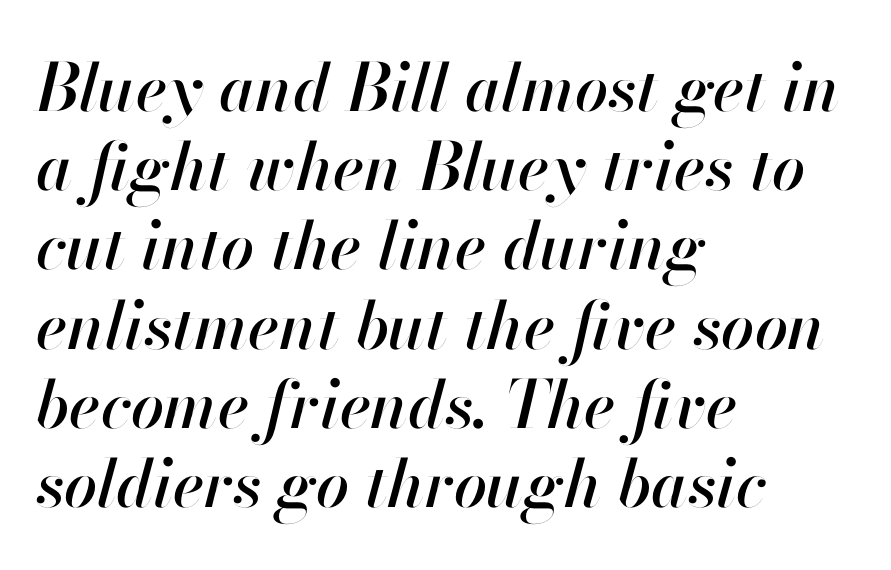
It's the slanting kind of type. Proportional: the letters do not fall into vertical columns. These lines stack with their left ends in a neat column. Glyph-to-glyph distance matches everyday printed text. A bare baseline throughout the passage.
